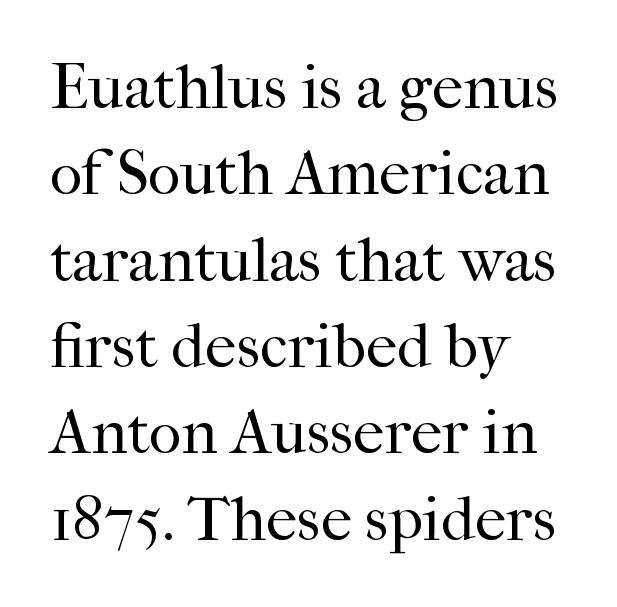
The image shows 63 px regular-weight serif type, upright; set left-aligned, normal line spacing (1.37x), normal letter spacing, not underlined; high stroke contrast and a medium x-height.
